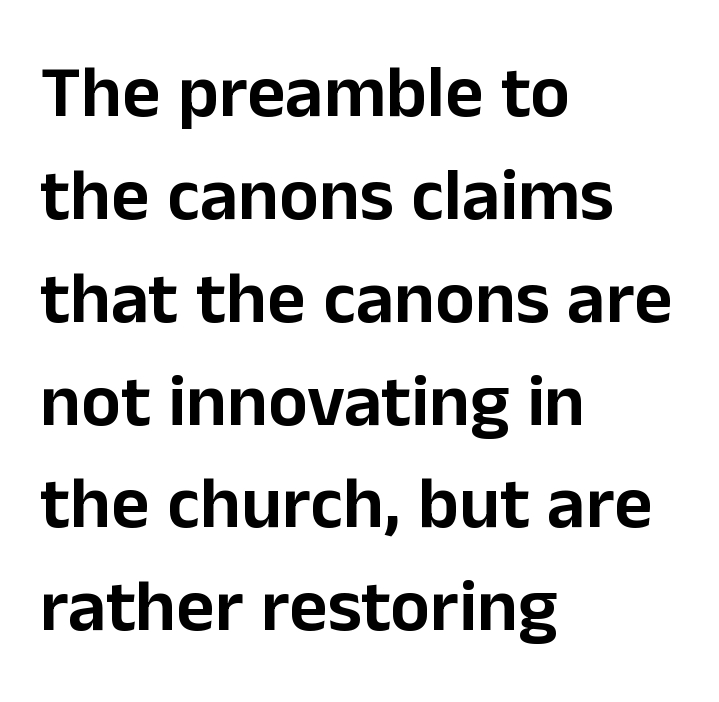
Q: Is the text italic (slanted)? A: No, it is upright.
Q: Is the typeface a serif or a sans-serif typeface? A: Sans-serif.
Q: Is the text underlined? A: No.
Q: How is the paragraph aligned? A: Left-aligned.
Q: Is the spacing between letters normal or unusually wide? A: Normal.
Q: Is the spacing between lines tight, normal or loose? A: Normal.
Q: Width (condensed, normal, or wide)? A: Normal.
Q: Stroke contrast? A: Low.
Q: x-height? A: Medium.
Q: Monospaced? A: No.
